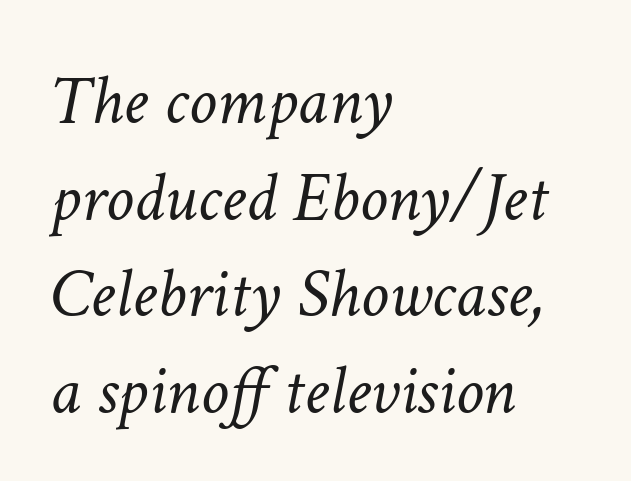
The image shows 71 px light type, italic (leaning right); set left-aligned, normal line spacing (1.36x), normal letter spacing, not underlined; low stroke contrast and a medium x-height.
